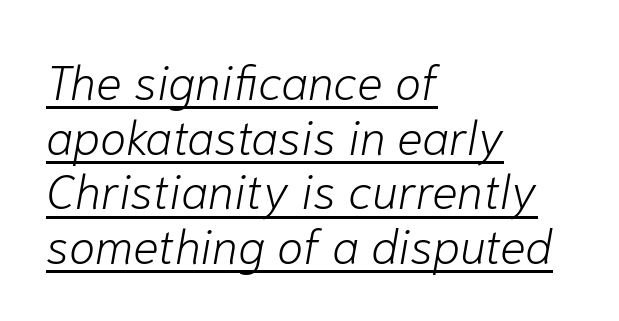
The image shows 48 px light type, italic (leaning right); set left-aligned, tight line spacing (1.14x), normal letter spacing, underlined; low stroke contrast and a medium x-height.
